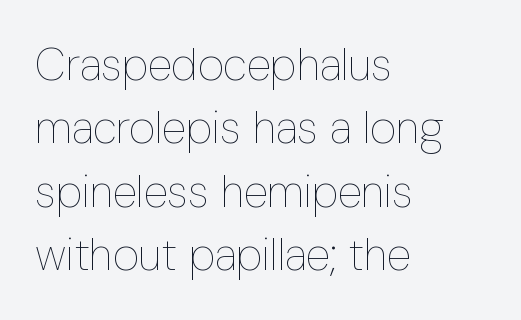
Q: Is the text bold? A: No.
Q: Is the text italic (slanted)? A: No, it is upright.
Q: Is the text underlined? A: No.
Q: How is the paragraph aligned? A: Left-aligned.
Q: Is the spacing between letters normal or unusually wide? A: Normal.
Q: Is the spacing between lines tight, normal or loose? A: Normal.
Q: Width (condensed, normal, or wide)? A: Condensed.
Q: Stroke contrast? A: Low.
Q: x-height? A: Medium.
Q: Monospaced? A: No.
